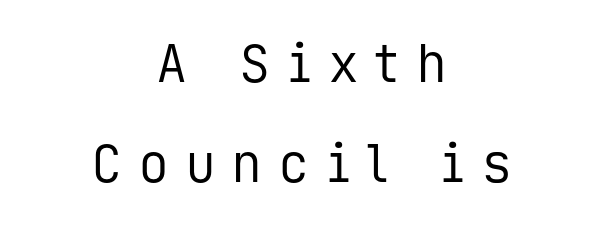
The block of text is sparse from top to bottom, with ample space between rows. It's the straight-up-and-down kind of type. Does extra space separate the letters? Yes, quite a lot of it. Do the characters align in a grid? Yes, the font is monospaced.
